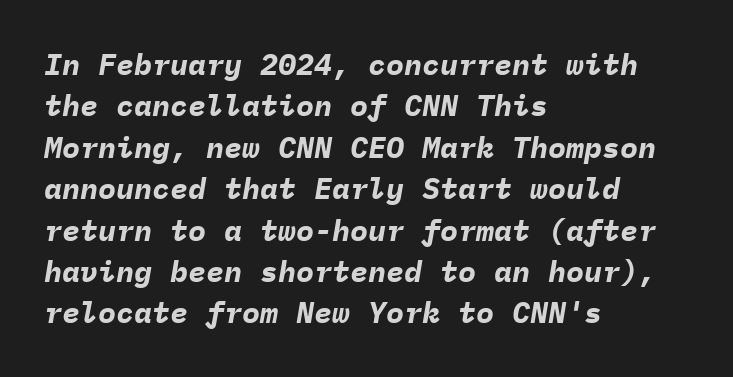
Q: Is the text bold? A: Yes.
Q: Is the text italic (slanted)? A: Yes, it leans right by about 9 degrees.
Q: Is the text underlined? A: No.
Q: How is the paragraph aligned? A: Left-aligned.
Q: Is the spacing between letters normal or unusually wide? A: Normal.
Q: Is the spacing between lines tight, normal or loose? A: Normal.
Q: Width (condensed, normal, or wide)? A: Normal.
Q: Stroke contrast? A: Low.
Q: x-height? A: Medium.
Q: Monospaced? A: Yes.
